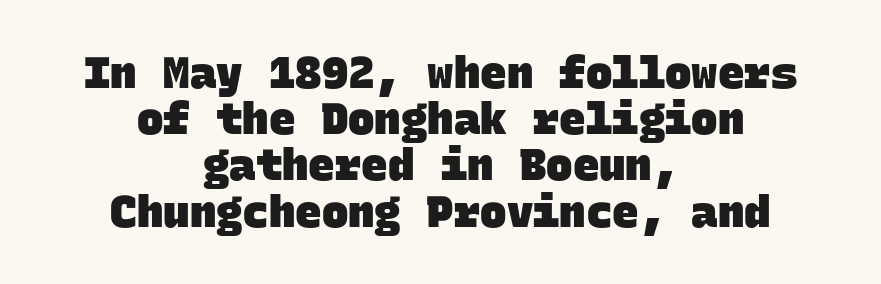
Q: Is the text bold? A: Yes.
Q: Is the typeface a serif or a sans-serif typeface? A: Sans-serif.
Q: Is the text underlined? A: No.
Q: How is the paragraph aligned? A: Centered.
Q: Is the spacing between letters normal or unusually wide? A: Normal.
Q: Is the spacing between lines tight, normal or loose? A: Tight.
Q: Width (condensed, normal, or wide)? A: Normal.
Q: Stroke contrast? A: Low.
Q: x-height? A: Large.
Q: Monospaced? A: Yes.
